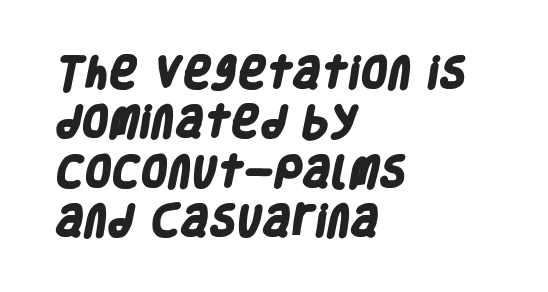
Q: Is the text bold? A: Yes.
Q: Is the typeface a serif or a sans-serif typeface? A: Sans-serif.
Q: Is the text underlined? A: No.
Q: How is the paragraph aligned? A: Left-aligned.
Q: Is the spacing between letters normal or unusually wide? A: Normal.
Q: Is the spacing between lines tight, normal or loose? A: Normal.
Q: Width (condensed, normal, or wide)? A: Condensed.
Q: Stroke contrast? A: Low.
Q: x-height? A: Large.
Q: Monospaced? A: No.
